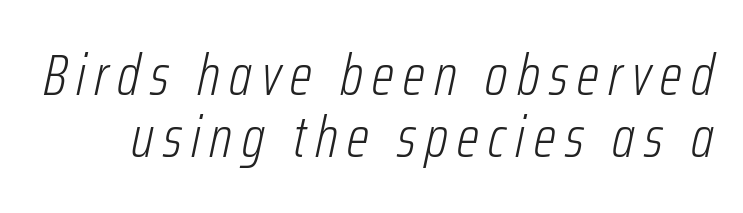
The image shows 58 px light, condensed type, italic (leaning right); set tight line spacing (1.07x), not underlined; low stroke contrast and a medium x-height.
